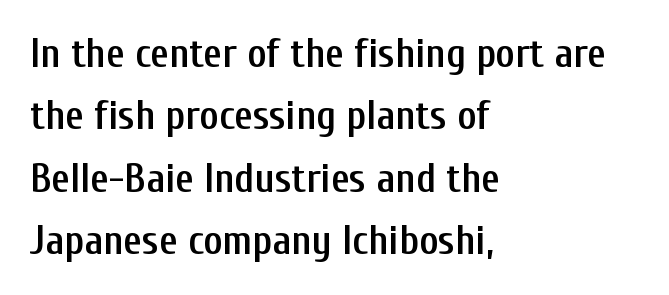
The image shows 41 px semibold, condensed sans-serif type, upright; set left-aligned, normal line spacing (1.52x), normal letter spacing, not underlined; low stroke contrast and a medium x-height.
